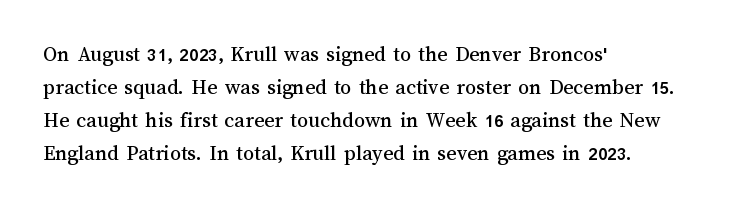
A clean baseline with only descenders dipping below it. Standard letterfit; no display-style spreading of the glyphs. Notice how descenders clear the ascenders below comfortably — that's standard leading. It's the straight-up-and-down kind of type. Does the copy run flush right? No — it runs flush left.
